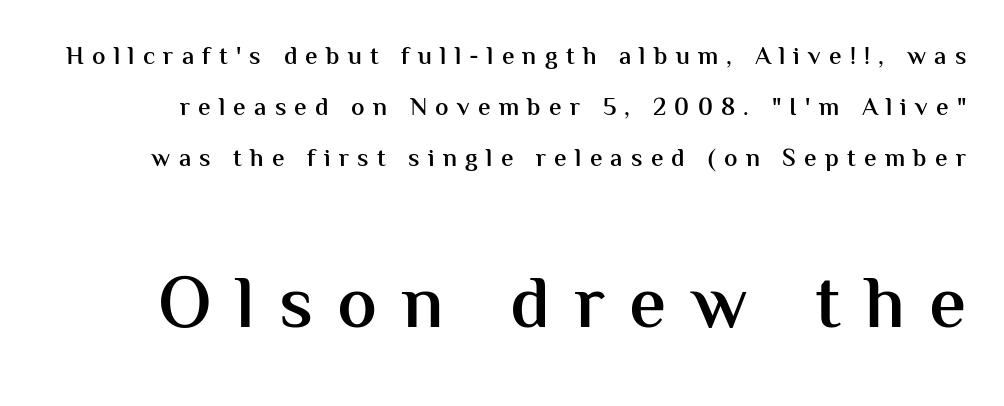
The image shows 74 px semibold sans-serif type, upright; set loose line spacing (2.05x), unusually wide letter spacing (+0.33 em), not underlined; the second (bottom) block is 2.96x larger; medium stroke contrast and a medium x-height.
